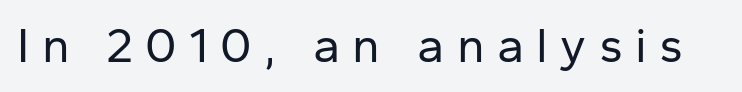
The image shows 49 px regular-weight sans-serif type, upright; set unusually wide letter spacing (+0.25 em), not underlined; low stroke contrast and a medium x-height.
